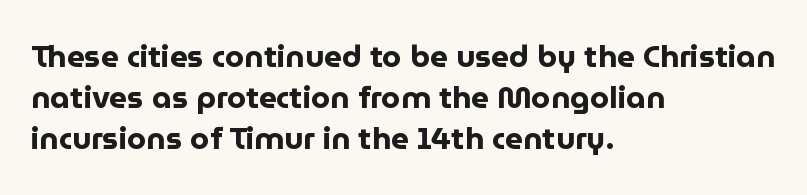
The image shows 31 px bold sans-serif type, upright; set left-aligned, normal line spacing (1.33x), normal letter spacing, not underlined; low stroke contrast and a medium x-height.
